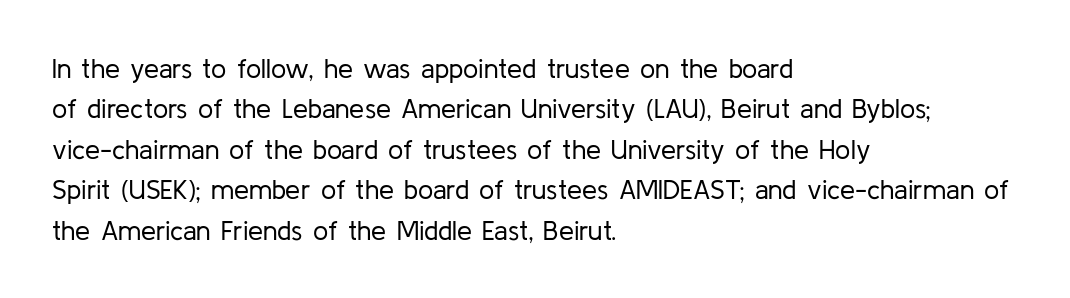
The image shows 27 px text type, upright; set left-aligned, normal line spacing (1.5x), normal letter spacing, not underlined.
